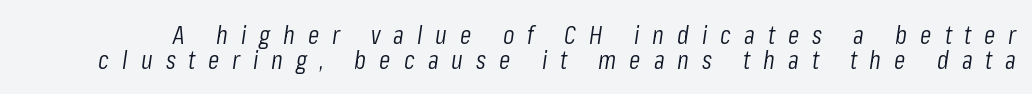
The image shows 26 px text type, italic (leaning right); set tight line spacing (0.97x), unusually wide letter spacing (+0.5 em), not underlined.
